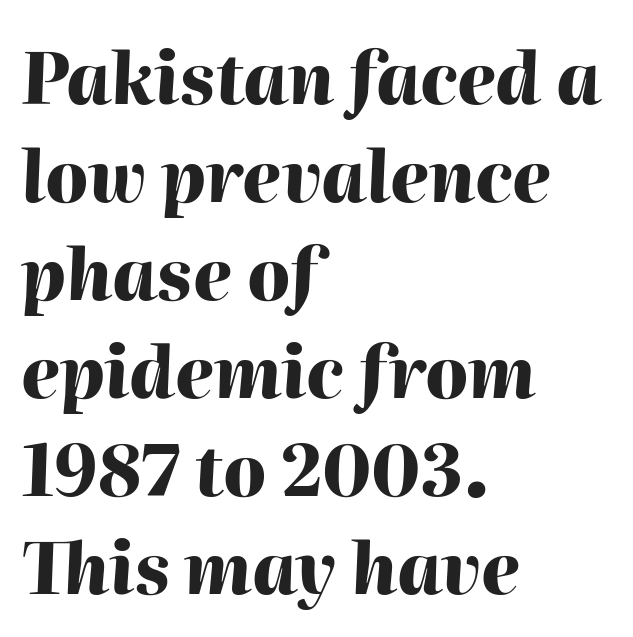
{"italic": "yes", "lean": "right", "slant_degrees": 2, "bold": "yes", "weight": "heavy", "width": "normal", "stroke_contrast": "high", "x_height": "medium", "monospaced": "no", "underline": "no", "align": "left", "line_spacing": "normal", "line_spacing_ratio": 1.4, "letter_spacing": "normal", "letter_spacing_em": 0.0, "glyph_px": 70}
